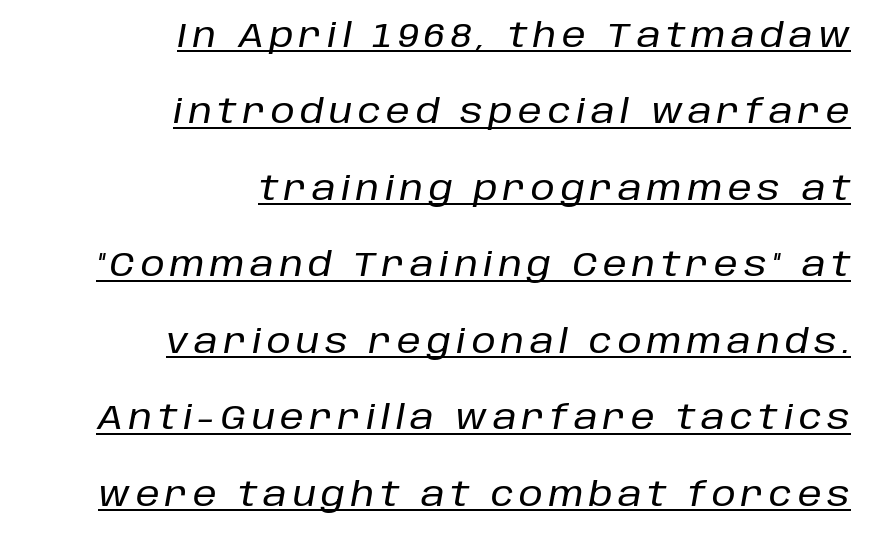
The image shows 34 px text type, italic (leaning right); set right-aligned, loose line spacing (2.25x), underlined; low stroke contrast and a large x-height.
